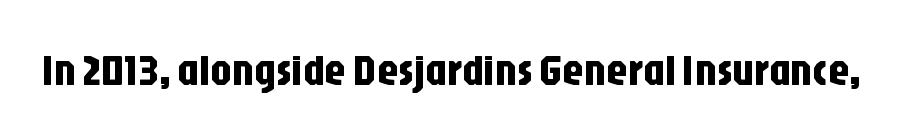
The image shows 43 px condensed sans-serif type, upright; set normal letter spacing, not underlined; low stroke contrast and a large x-height.
